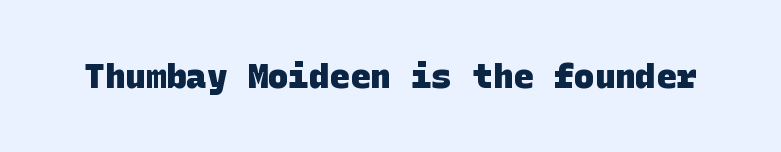
The image shows 34 px heavy sans-serif type; set normal letter spacing, not underlined; low stroke contrast and a large x-height.
